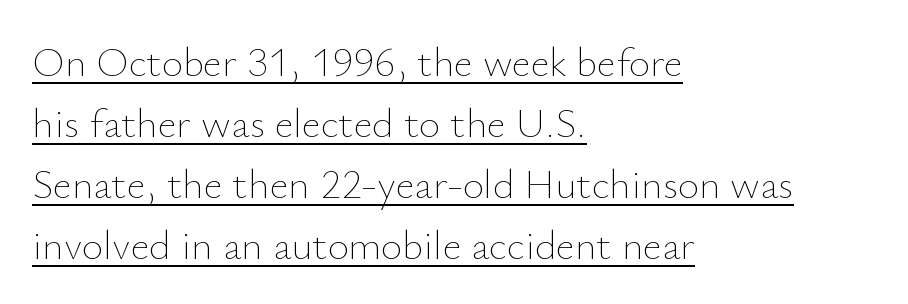
The image shows 41 px thin type, upright; set left-aligned, normal line spacing (1.49x), normal letter spacing, underlined; low stroke contrast and a small x-height.
